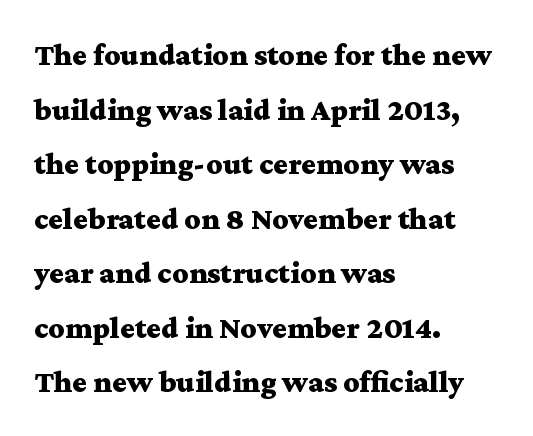
Each letter's strokes conclude with small projecting serifs. A typesetter would call this zero additional tracking. This is the regular roman posture of the typeface. No word sits above an underline.
